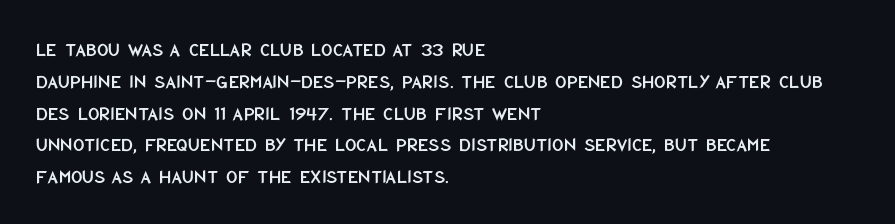
The letterforms sit shoulder to shoulder at normal distance. Ordinary non-slanted type is in use. All the whitespace from short lines collects on the right. The space between consecutive lines is moderate. The area under the type is left untouched.
